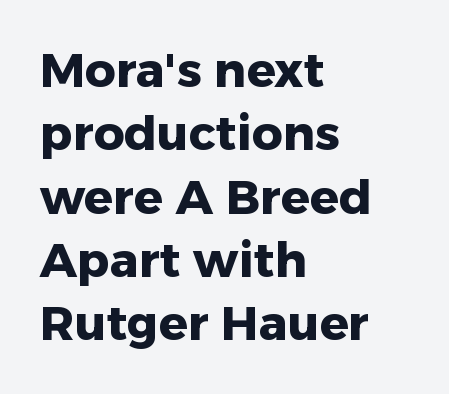
The image shows 48 px heavy sans-serif type, upright; set left-aligned, normal line spacing (1.32x), normal letter spacing, not underlined; low stroke contrast and a medium x-height.
